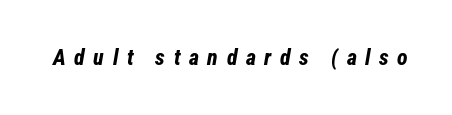
{"italic": "yes", "lean": "right", "slant_degrees": 12, "bold": "yes", "underline": "no", "letter_spacing": "wide", "letter_spacing_em": 0.39, "glyph_px": 22}
